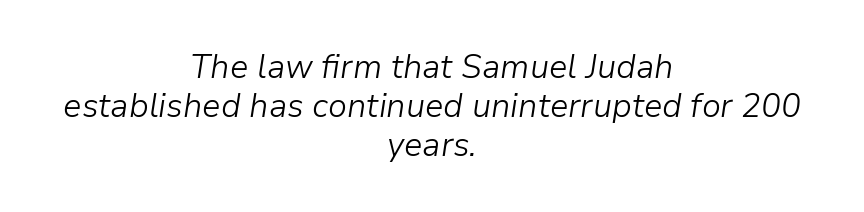
The image shows 33 px light type, italic (leaning right); set centered, line spacing 1.18x, normal letter spacing, not underlined; low stroke contrast and a medium x-height.
